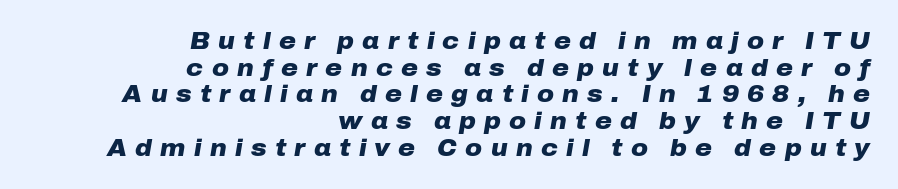
Q: Is the text bold? A: Yes.
Q: Is the text italic (slanted)? A: Yes, it leans right by about 10 degrees.
Q: Is the text underlined? A: No.
Q: How is the paragraph aligned? A: Right-aligned.
Q: Is the spacing between letters normal or unusually wide? A: Unusually wide.
